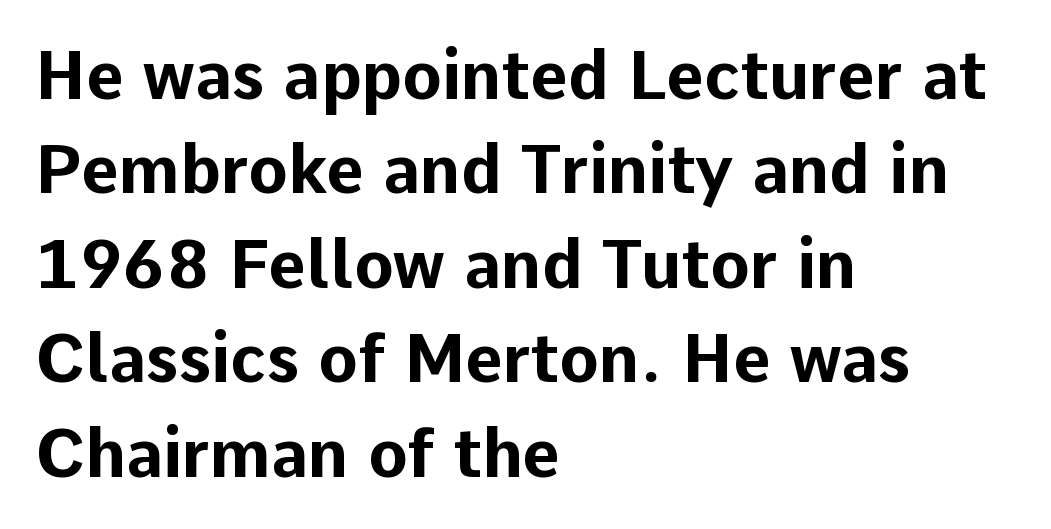
The image shows 66 px bold sans-serif type, upright; set left-aligned, normal line spacing (1.43x), normal letter spacing, not underlined; low stroke contrast and a medium x-height.
